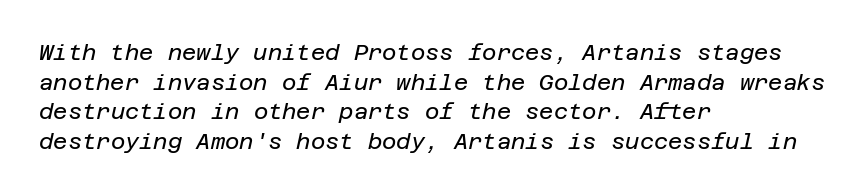
Q: Is the text bold? A: No.
Q: Is the text italic (slanted)? A: Yes, it leans right by about 12 degrees.
Q: Is the text underlined? A: No.
Q: How is the paragraph aligned? A: Left-aligned.
Q: Is the spacing between letters normal or unusually wide? A: Normal.
Q: Is the spacing between lines tight, normal or loose? A: Normal.
